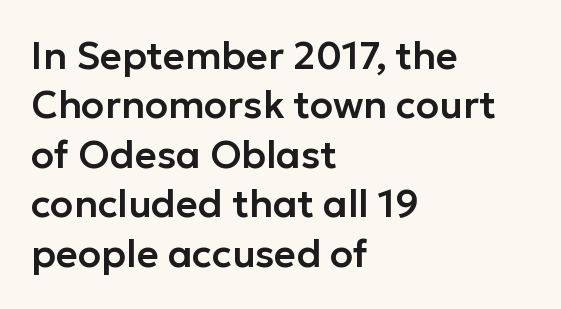
{"serif": "no", "italic": "no", "width": "normal", "stroke_contrast": "low", "x_height": "medium", "monospaced": "no", "underline": "no", "align": "left", "line_spacing": "normal", "line_spacing_ratio": 1.3, "letter_spacing": "normal", "letter_spacing_em": 0.0, "glyph_px": 38}
